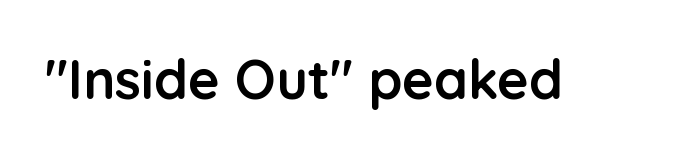
Q: Is the text bold? A: Yes.
Q: Is the text italic (slanted)? A: No, it is upright.
Q: Is the typeface a serif or a sans-serif typeface? A: Sans-serif.
Q: Is the text underlined? A: No.
Q: Is the spacing between letters normal or unusually wide? A: Normal.
Q: Width (condensed, normal, or wide)? A: Normal.
Q: Stroke contrast? A: Low.
Q: x-height? A: Medium.
Q: Monospaced? A: No.
